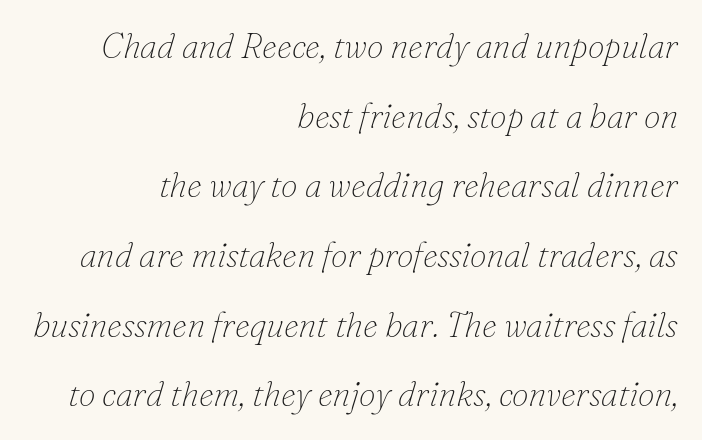
A serif font was chosen for this passage. Each line ends at the same right margin while the left side varies. The passage shown is not bold in any degree. What's the leading like? Stretched, with rows far apart.
